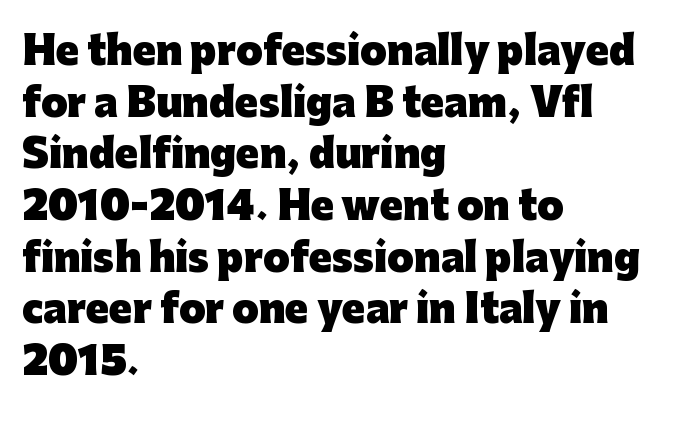
The lettering stays uniformly vertical, giving the passage a roman look. The strip under each line holds only bare page. Observe the absence of serifs on each vertical stroke in this sample. Summary of weight: heavy, a full bold. The line-height multiplier appears to be the usual default.
